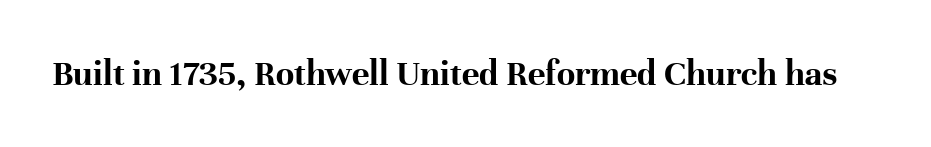
Q: Is the text bold? A: Yes.
Q: Is the text italic (slanted)? A: No, it is upright.
Q: Is the typeface a serif or a sans-serif typeface? A: Serif.
Q: Is the text underlined? A: No.
Q: Is the spacing between letters normal or unusually wide? A: Normal.
Q: Width (condensed, normal, or wide)? A: Normal.
Q: Stroke contrast? A: High.
Q: x-height? A: Medium.
Q: Monospaced? A: No.
